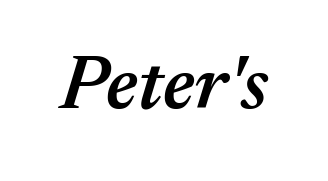
Q: Is the text bold? A: Semi-bold.
Q: Is the text italic (slanted)? A: Yes, it leans right by about 17 degrees.
Q: Is the text underlined? A: No.
Q: Is the spacing between letters normal or unusually wide? A: Normal.
Q: Width (condensed, normal, or wide)? A: Normal.
Q: Stroke contrast? A: Medium.
Q: x-height? A: Medium.
Q: Monospaced? A: No.
